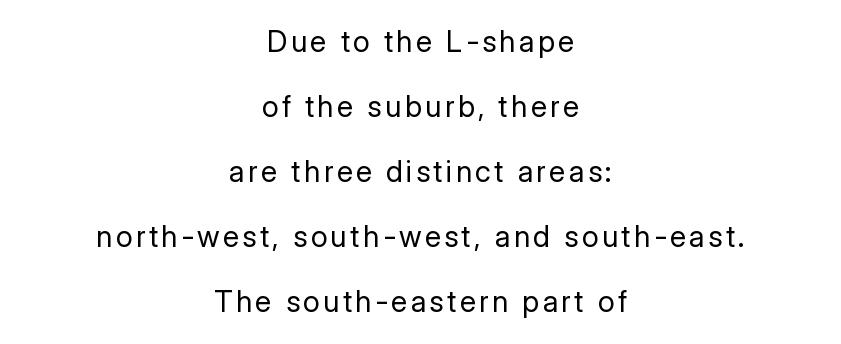
Q: Is the text bold? A: No.
Q: Is the text italic (slanted)? A: No, it is upright.
Q: Is the typeface a serif or a sans-serif typeface? A: Sans-serif.
Q: Is the text underlined? A: No.
Q: How is the paragraph aligned? A: Centered.
Q: Is the spacing between lines tight, normal or loose? A: Loose.
Q: Width (condensed, normal, or wide)? A: Normal.
Q: Stroke contrast? A: Low.
Q: x-height? A: Medium.
Q: Monospaced? A: No.
